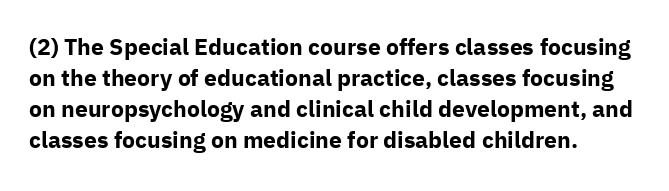
{"italic": "no", "bold": "yes", "underline": "no", "align": "left", "line_spacing": "normal", "line_spacing_ratio": 1.35, "letter_spacing": "normal", "letter_spacing_em": 0.0, "glyph_px": 23}
